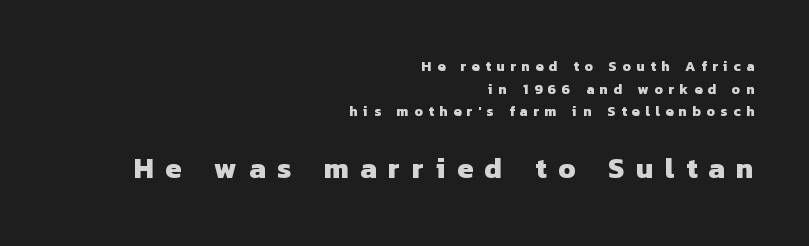
{"serif": "no", "bold": "yes", "weight": "heavy", "width": "normal", "stroke_contrast": "low", "x_height": "medium", "monospaced": "no", "underline": "no", "align": "right", "line_spacing": "normal", "line_spacing_ratio": 1.62, "letter_spacing": "wide", "letter_spacing_em": 0.4, "larger_block": "second", "size_ratio": 2.07, "glyph_px": 29}
